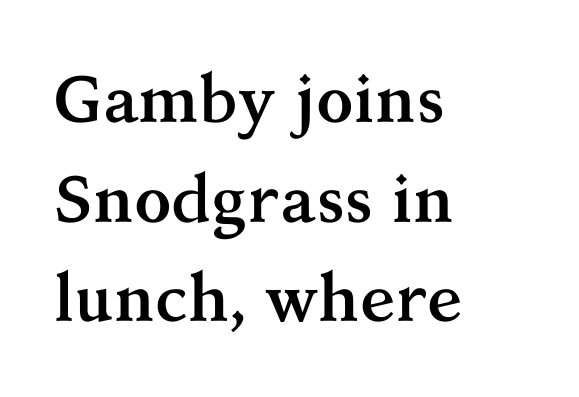
Q: Is the text bold? A: Yes.
Q: Is the text italic (slanted)? A: No, it is upright.
Q: Is the typeface a serif or a sans-serif typeface? A: Serif.
Q: Is the text underlined? A: No.
Q: How is the paragraph aligned? A: Left-aligned.
Q: Is the spacing between letters normal or unusually wide? A: Normal.
Q: Is the spacing between lines tight, normal or loose? A: Normal.
Q: Width (condensed, normal, or wide)? A: Normal.
Q: Stroke contrast? A: Medium.
Q: x-height? A: Medium.
Q: Monospaced? A: No.
